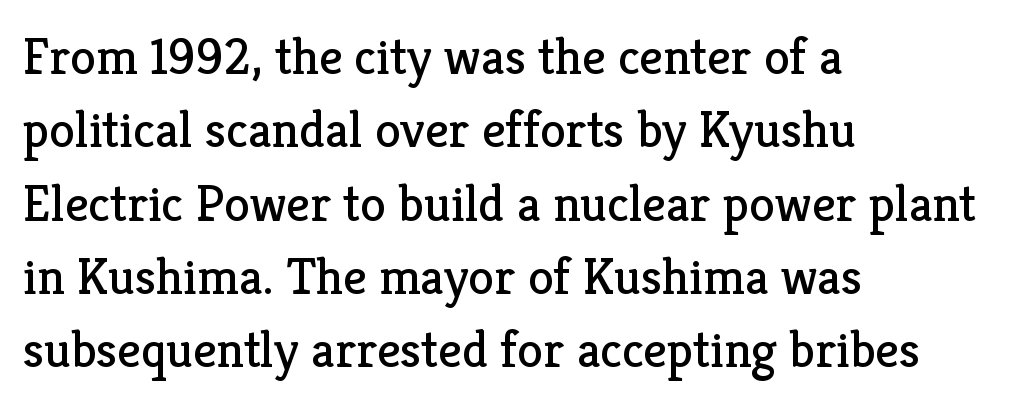
The image shows 52 px regular-weight serif type, upright; set left-aligned, normal line spacing (1.41x), normal letter spacing, not underlined; low stroke contrast and a medium x-height.
